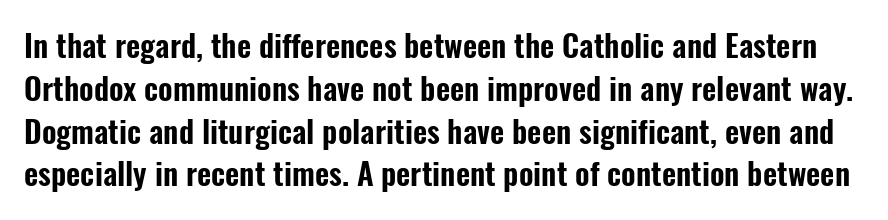
In terms of letterspacing, this is plain default setting. Each letter keeps its own natural width here, so spacing adapts to shape. Upright lettering throughout. This is sans-serif lettering, the kind often seen on screens and signage.
